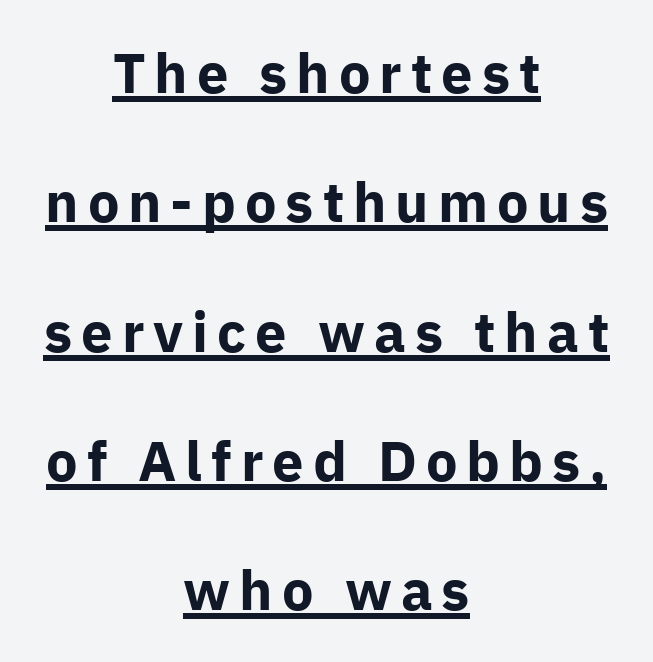
{"serif": "no", "italic": "no", "bold": "yes", "weight": "bold", "width": "normal", "stroke_contrast": "low", "x_height": "medium", "monospaced": "no", "underline": "yes", "align": "center", "line_spacing": "loose", "line_spacing_ratio": 2.31, "glyph_px": 56}
